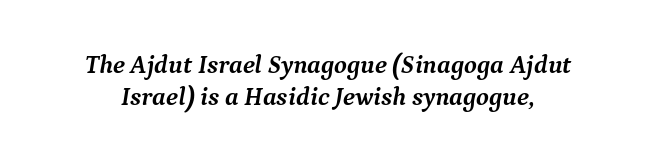
Italic: yes, the glyphs are oblique. The tracking reads as untouched default to a designer's eye. Plain, unruled lines of type. Typographic density is high because the face is bold.
